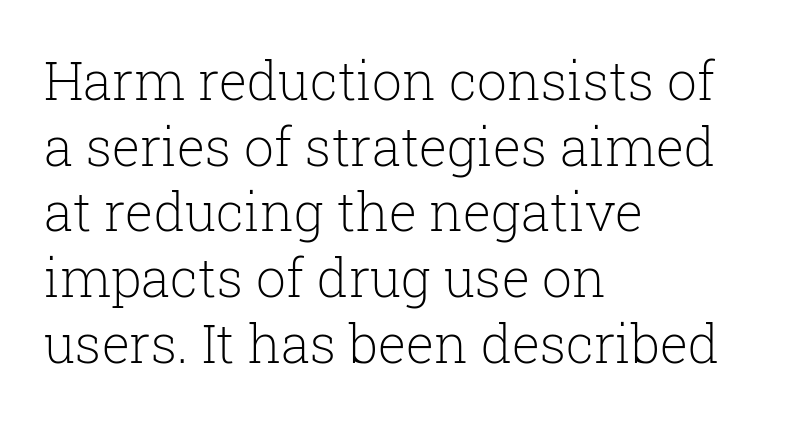
Q: Is the text bold? A: No.
Q: Is the text italic (slanted)? A: No, it is upright.
Q: Is the typeface a serif or a sans-serif typeface? A: Serif.
Q: Is the text underlined? A: No.
Q: How is the paragraph aligned? A: Left-aligned.
Q: Is the spacing between letters normal or unusually wide? A: Normal.
Q: Width (condensed, normal, or wide)? A: Normal.
Q: Stroke contrast? A: Low.
Q: x-height? A: Medium.
Q: Monospaced? A: No.
